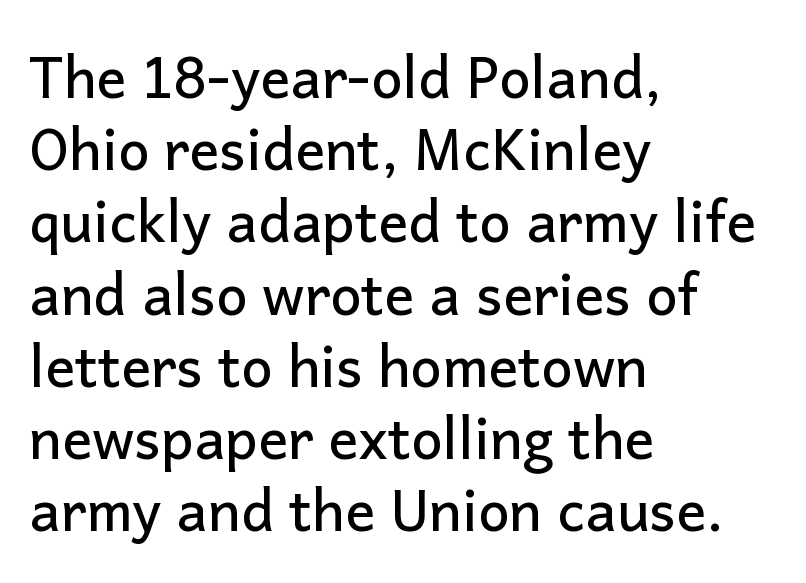
{"serif": "no", "italic": "no", "width": "normal", "stroke_contrast": "low", "x_height": "medium", "monospaced": "no", "underline": "no", "align": "left", "line_spacing": "normal", "line_spacing_ratio": 1.29, "letter_spacing": "normal", "letter_spacing_em": 0.0, "glyph_px": 56}
